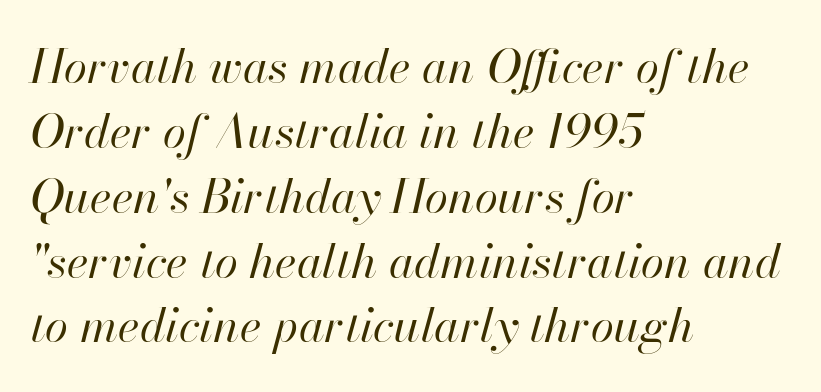
{"italic": "yes", "lean": "right", "slant_degrees": 13, "bold": "no", "weight": "regular", "width": "normal", "stroke_contrast": "high", "x_height": "small", "monospaced": "no", "underline": "no", "align": "left", "line_spacing": "normal", "line_spacing_ratio": 1.38, "letter_spacing": "normal", "letter_spacing_em": 0.0, "glyph_px": 47}
